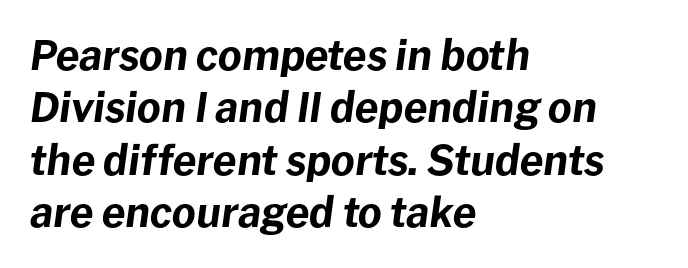
Summary of weight: heavy, a full bold. Notice how the stems are inclined rather than vertical — that's the hallmark of italics. The letters sit at their default tracking, neither squeezed nor spread. The compositor pushed each line to the left boundary.
